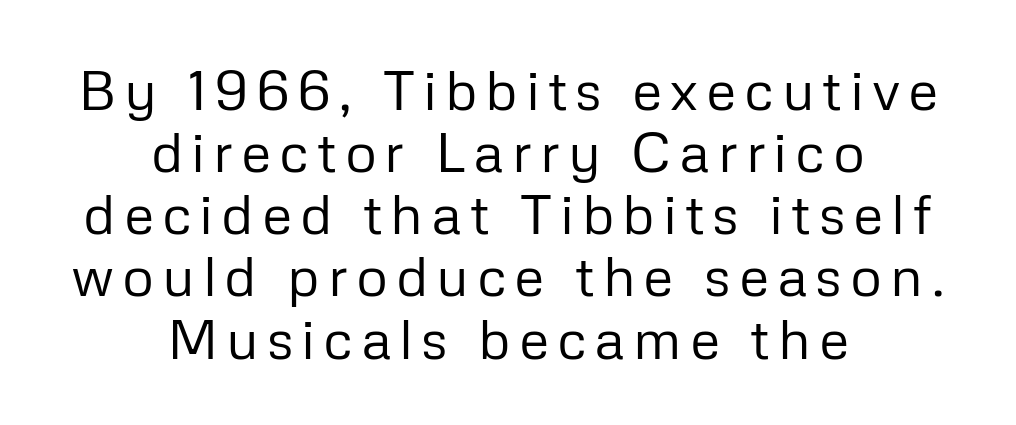
Varying glyph widths throughout — classic text-font behaviour. Compared with a flush-left layout, this one balances lines on the center instead. Observe the absence of serifs on each vertical stroke in this sample. Italic: no, the glyphs are upright roman.
